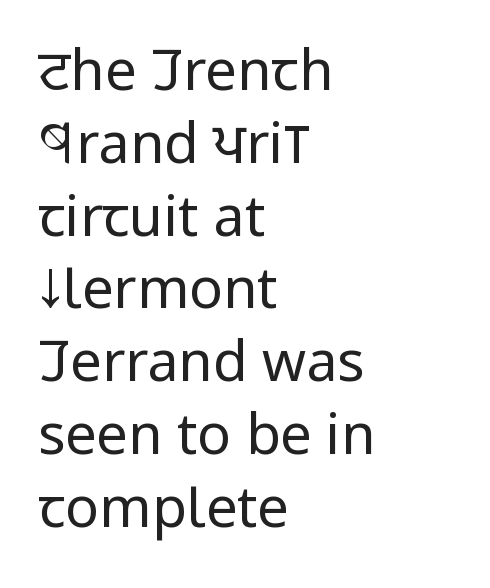
Weight: regular or lighter. Proportional: the letters do not fall into vertical columns. Leftover space on each line is placed entirely after the last word. You can tell it's not italic because the verticals are truly vertical. Each new line begins a customary step beneath the previous one. The type is set solid horizontally, with unmodified tracking.
